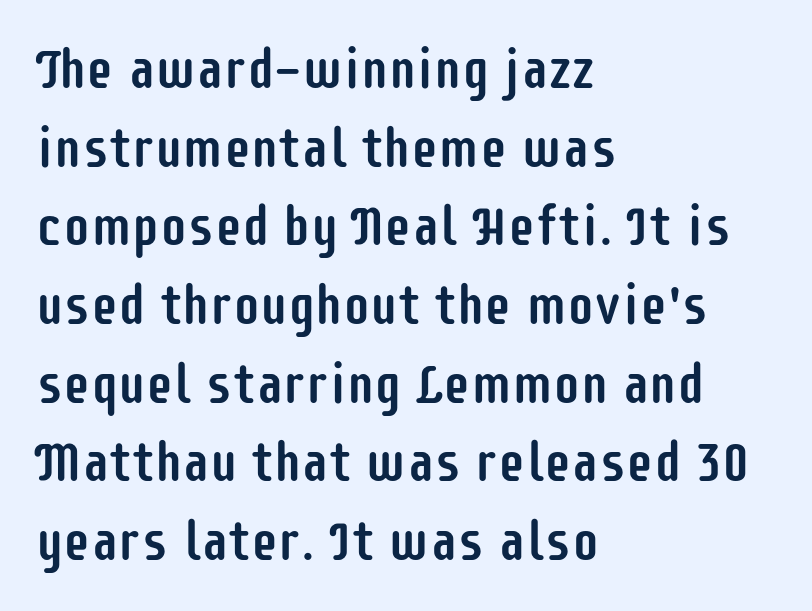
Q: Is the text italic (slanted)? A: No, it is upright.
Q: Is the typeface a serif or a sans-serif typeface? A: Sans-serif.
Q: Is the text underlined? A: No.
Q: How is the paragraph aligned? A: Left-aligned.
Q: Is the spacing between letters normal or unusually wide? A: Normal.
Q: Is the spacing between lines tight, normal or loose? A: Normal.
Q: Width (condensed, normal, or wide)? A: Condensed.
Q: Stroke contrast? A: Low.
Q: x-height? A: Large.
Q: Monospaced? A: No.
